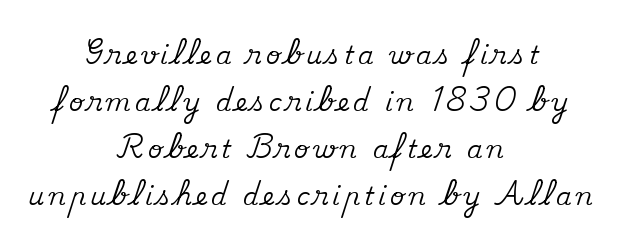
The image shows 25 px text type; set centered, line spacing 1.88x, not underlined.
